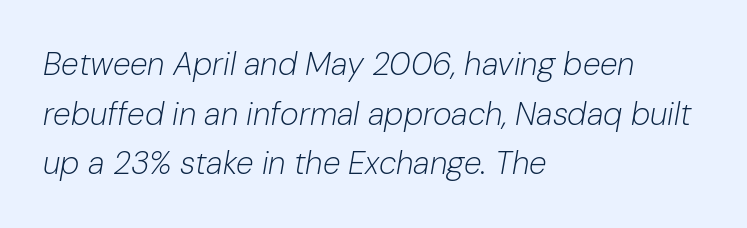
Q: Is the text bold? A: No.
Q: Is the text italic (slanted)? A: Yes, it leans right by about 10 degrees.
Q: Is the text underlined? A: No.
Q: How is the paragraph aligned? A: Left-aligned.
Q: Is the spacing between letters normal or unusually wide? A: Normal.
Q: Is the spacing between lines tight, normal or loose? A: Normal.
Q: Width (condensed, normal, or wide)? A: Normal.
Q: Stroke contrast? A: Low.
Q: x-height? A: Medium.
Q: Monospaced? A: No.
